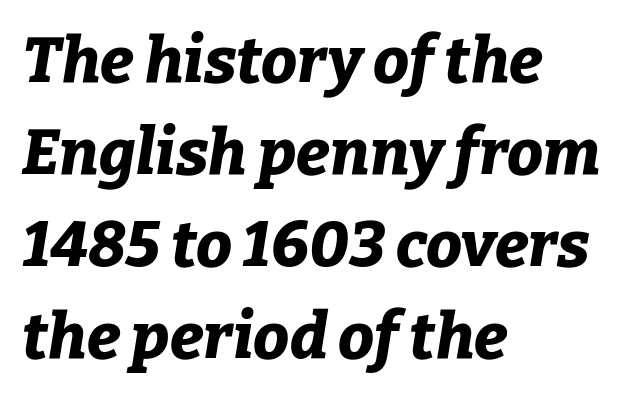
Q: Is the text bold? A: Yes.
Q: Is the text italic (slanted)? A: Yes, it leans right by about 9 degrees.
Q: Is the text underlined? A: No.
Q: How is the paragraph aligned? A: Left-aligned.
Q: Is the spacing between letters normal or unusually wide? A: Normal.
Q: Is the spacing between lines tight, normal or loose? A: Normal.
Q: Width (condensed, normal, or wide)? A: Normal.
Q: Stroke contrast? A: Low.
Q: x-height? A: Medium.
Q: Monospaced? A: No.
